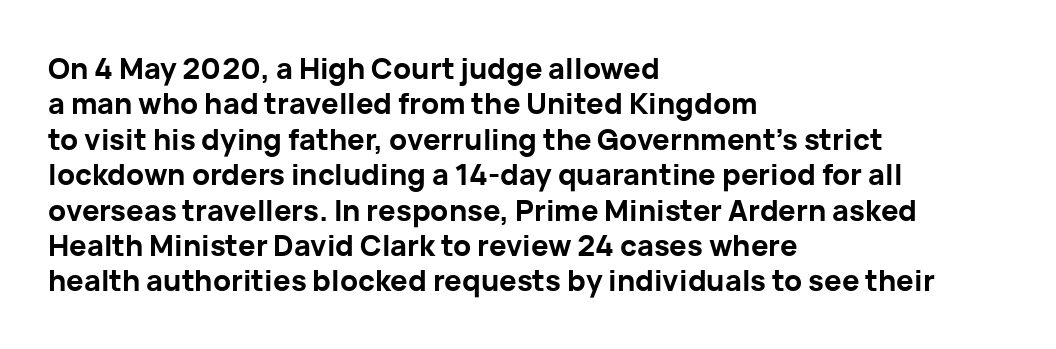
The image shows 29 px bold sans-serif type, upright; set left-aligned, line spacing 1.22x, normal letter spacing, not underlined; low stroke contrast and a medium x-height.
